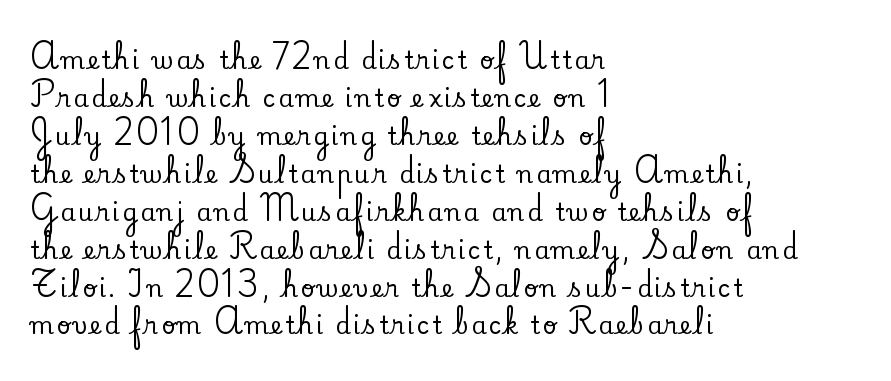
{"italic": "no", "underline": "no", "align": "left", "line_spacing": "normal", "line_spacing_ratio": 1.58, "glyph_px": 24}
